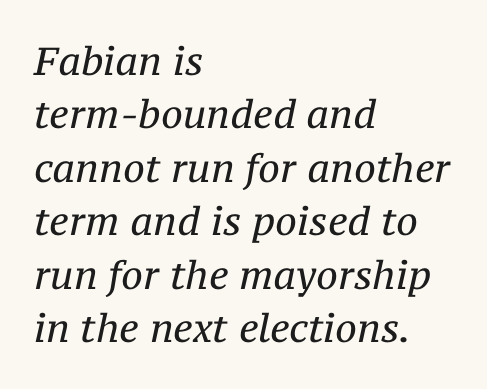
Q: Is the text bold? A: No.
Q: Is the text italic (slanted)? A: Yes, it leans right by about 12 degrees.
Q: Is the typeface a serif or a sans-serif typeface? A: Serif.
Q: Is the text underlined? A: No.
Q: How is the paragraph aligned? A: Left-aligned.
Q: Is the spacing between letters normal or unusually wide? A: Normal.
Q: Is the spacing between lines tight, normal or loose? A: Normal.
Q: Width (condensed, normal, or wide)? A: Normal.
Q: Stroke contrast? A: Medium.
Q: x-height? A: Medium.
Q: Monospaced? A: No.
